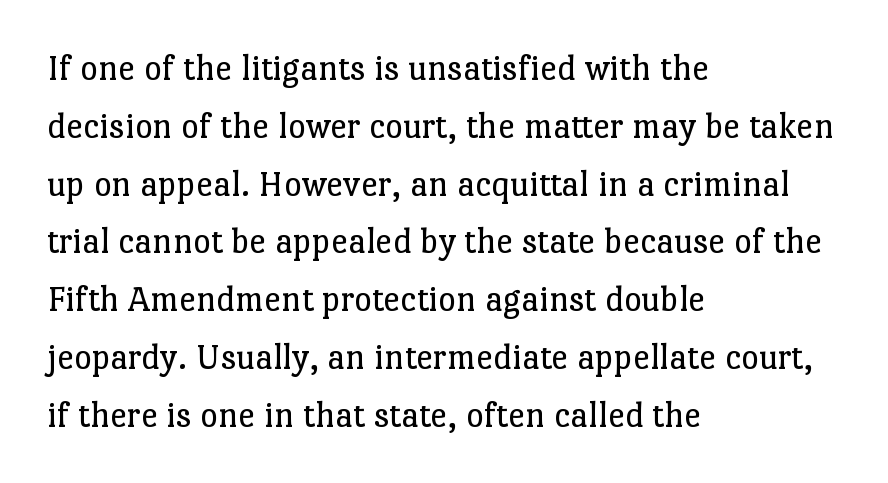
{"serif": "yes", "italic": "no", "bold": "no", "weight": "regular", "width": "normal", "stroke_contrast": "low", "x_height": "medium", "monospaced": "no", "underline": "no", "align": "left", "line_spacing": "normal", "line_spacing_ratio": 1.52, "letter_spacing": "normal", "letter_spacing_em": 0.0, "glyph_px": 38}
